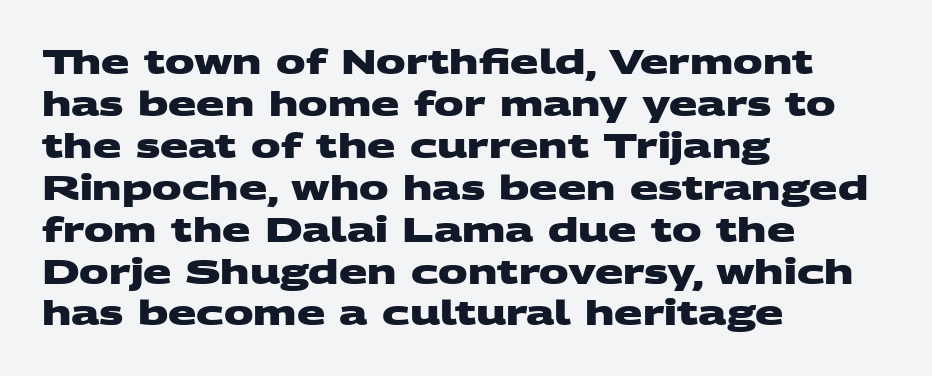
{"serif": "no", "bold": "yes", "weight": "heavy", "width": "wide", "stroke_contrast": "medium", "x_height": "large", "monospaced": "no", "underline": "no", "align": "left", "line_spacing": "normal", "line_spacing_ratio": 1.27, "letter_spacing": "normal", "letter_spacing_em": 0.0, "glyph_px": 33}
